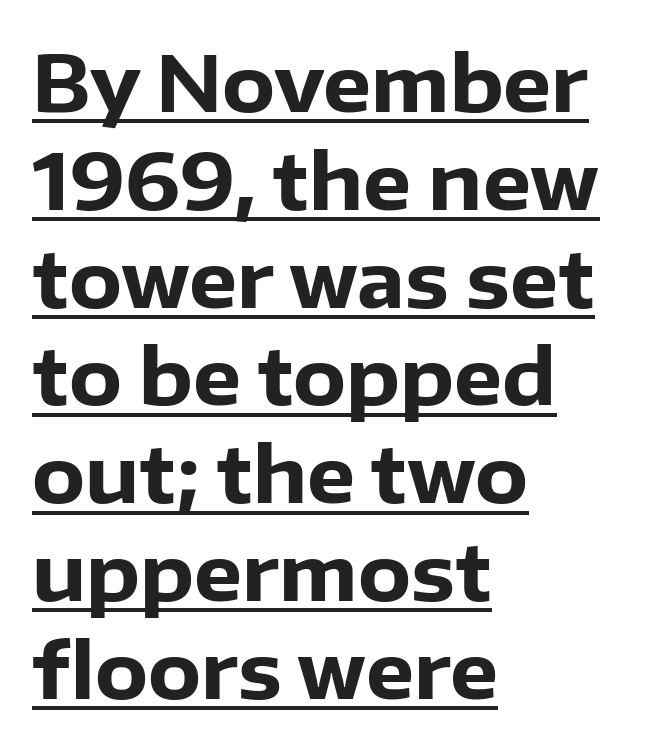
{"serif": "no", "italic": "no", "bold": "yes", "weight": "heavy", "width": "normal", "stroke_contrast": "low", "x_height": "medium", "monospaced": "no", "underline": "yes", "align": "left", "line_spacing": "normal", "line_spacing_ratio": 1.27, "letter_spacing": "normal", "letter_spacing_em": 0.0, "glyph_px": 77}
